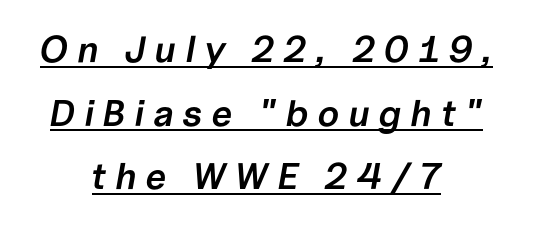
In terms of letterspacing, this is a distinctly airy, spread setting. Here the designer chose a conventional face with non-uniform glyph widths. Centered paragraph, ragged on both sides. In terms of posture, this sample is oblique.
